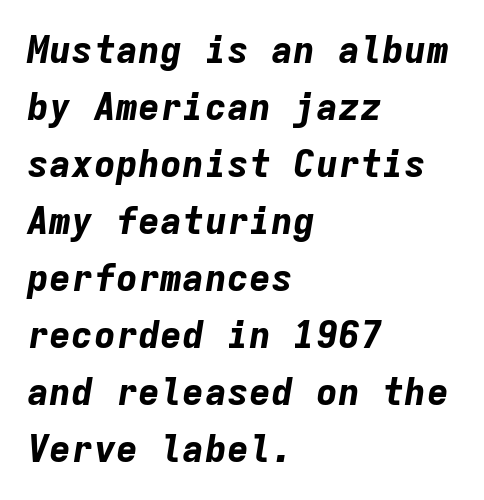
{"italic": "yes", "lean": "right", "slant_degrees": 9, "bold": "yes", "weight": "bold", "width": "normal", "stroke_contrast": "low", "x_height": "medium", "monospaced": "yes", "underline": "no", "align": "left", "line_spacing": "normal", "line_spacing_ratio": 1.54, "letter_spacing": "normal", "letter_spacing_em": 0.0, "glyph_px": 37}
